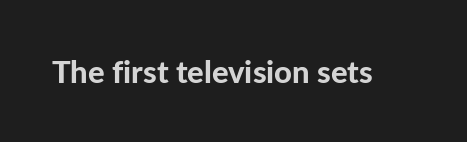
The image shows 31 px bold sans-serif type, upright; set normal letter spacing, not underlined; low stroke contrast and a medium x-height.
